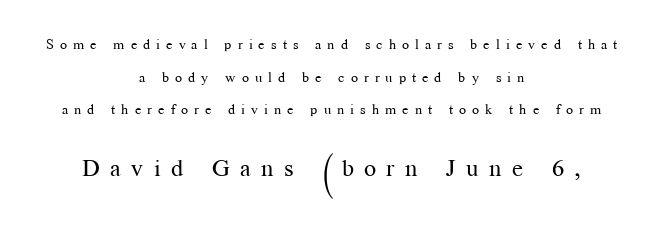
The image shows 24 px text type, upright; set centered, loose line spacing (2.33x), unusually wide letter spacing (+0.43 em), not underlined; the second (bottom) block is 1.71x larger.
